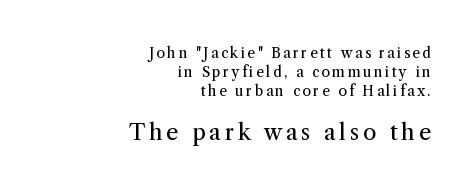
{"italic": "no", "bold": "no", "underline": "no", "align": "right", "line_spacing": "normal", "line_spacing_ratio": 1.35, "larger_block": "second", "size_ratio": 1.57, "glyph_px": 22}
